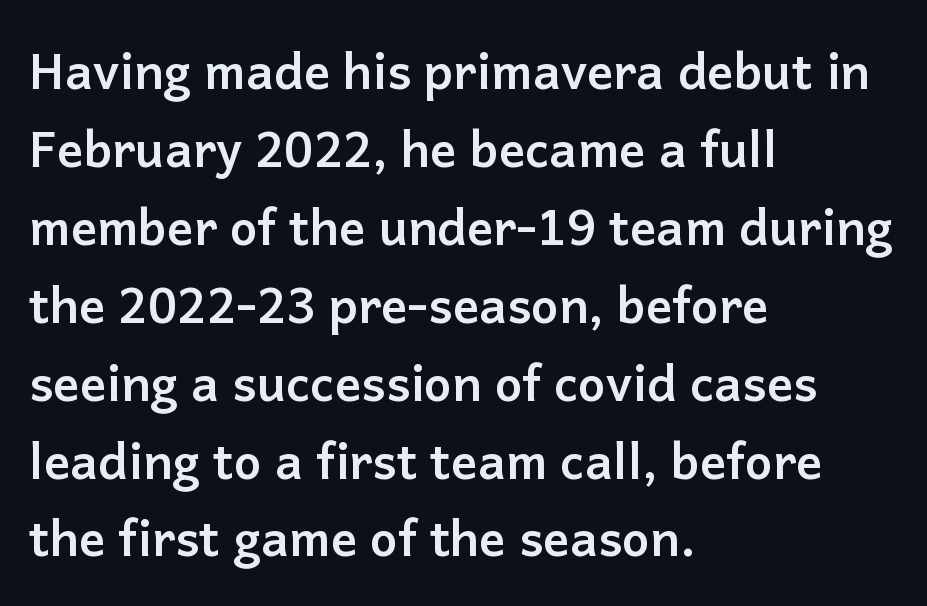
{"serif": "no", "italic": "no", "bold": "yes", "weight": "semibold", "width": "normal", "stroke_contrast": "low", "x_height": "medium", "monospaced": "no", "underline": "no", "align": "left", "line_spacing": "normal", "line_spacing_ratio": 1.59, "letter_spacing": "normal", "letter_spacing_em": 0.0, "glyph_px": 49}
